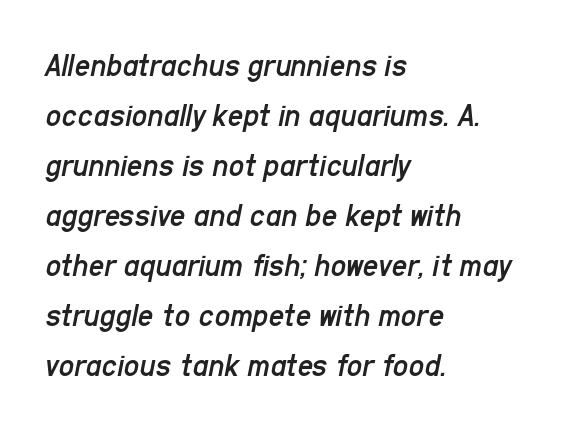
Q: Is the text bold? A: No.
Q: Is the text italic (slanted)? A: Yes, it leans right by about 11 degrees.
Q: Is the text underlined? A: No.
Q: How is the paragraph aligned? A: Left-aligned.
Q: Is the spacing between letters normal or unusually wide? A: Normal.
Q: Is the spacing between lines tight, normal or loose? A: Normal.
Q: Width (condensed, normal, or wide)? A: Condensed.
Q: Stroke contrast? A: Low.
Q: x-height? A: Medium.
Q: Monospaced? A: No.
